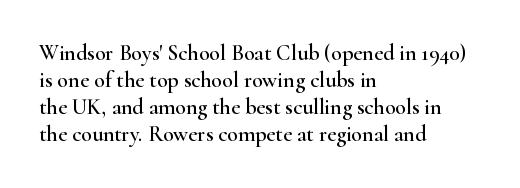
The horizontal fit of the characters is conventional and even. The typesetter chose a ragged-right arrangement here. Upright lettering throughout. The specimen omits any rule beneath the text block's lines.
